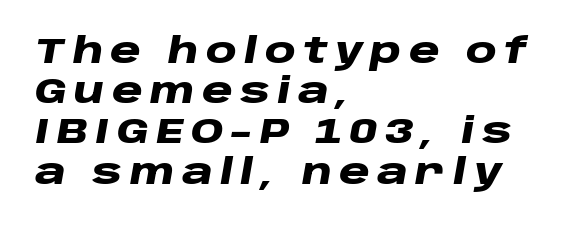
{"italic": "yes", "lean": "right", "slant_degrees": 10, "bold": "yes", "weight": "heavy", "width": "wide", "stroke_contrast": "low", "x_height": "large", "monospaced": "no", "underline": "no", "align": "left", "line_spacing": "tight", "line_spacing_ratio": 1.15, "letter_spacing": "wide", "letter_spacing_em": 0.21, "glyph_px": 35}
